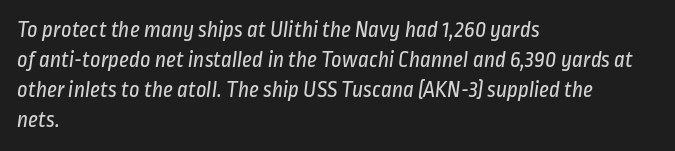
{"bold": "no", "underline": "no", "align": "left", "line_spacing": "normal", "line_spacing_ratio": 1.31, "letter_spacing": "normal", "letter_spacing_em": 0.0, "glyph_px": 23}
